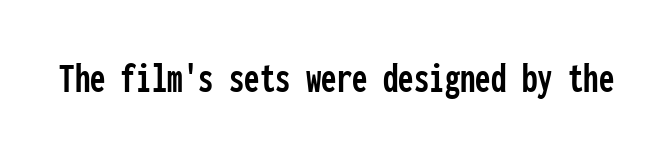
The image shows 44 px condensed sans-serif type, upright, monospaced; set normal letter spacing, not underlined; low stroke contrast and a medium x-height.
